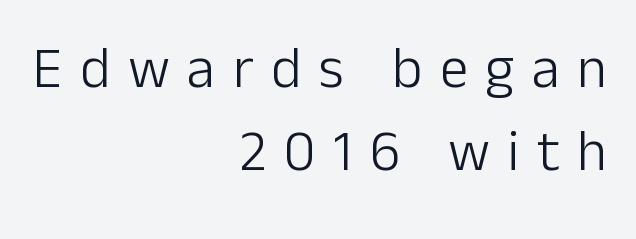
{"serif": "no", "italic": "no", "bold": "no", "weight": "light", "width": "normal", "stroke_contrast": "low", "x_height": "medium", "monospaced": "no", "underline": "no", "align": "right", "line_spacing": "normal", "line_spacing_ratio": 1.45, "letter_spacing": "wide", "letter_spacing_em": 0.31, "glyph_px": 57}
